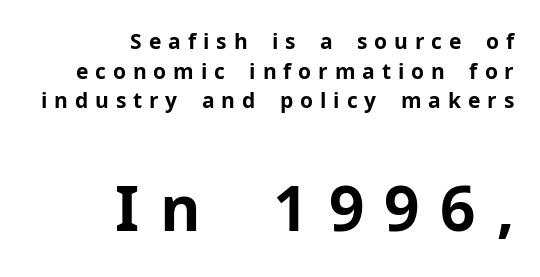
The image shows 62 px bold sans-serif type, upright; set right-aligned, normal line spacing (1.41x), unusually wide letter spacing (+0.33 em), not underlined; the second (bottom) block is 2.95x larger; low stroke contrast and a medium x-height.
